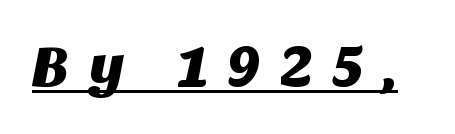
The image shows 59 px sans-serif type; set unusually wide letter spacing (+0.33 em), underlined; medium stroke contrast and a large x-height.
